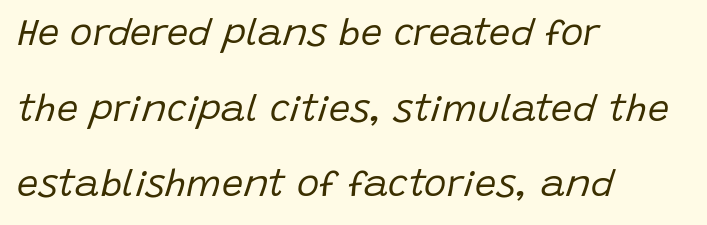
{"italic": "yes", "lean": "right", "slant_degrees": 15, "bold": "no", "weight": "regular", "width": "normal", "stroke_contrast": "low", "x_height": "large", "monospaced": "no", "underline": "no", "align": "left", "line_spacing": "loose", "line_spacing_ratio": 1.99, "letter_spacing": "normal", "letter_spacing_em": 0.0, "glyph_px": 38}
